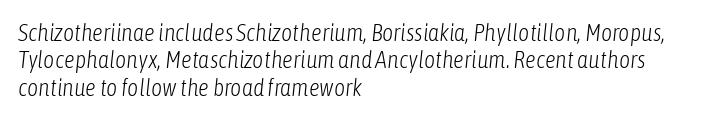
The compositor pushed each line to the left boundary. A quiet, ordinary-to-light weight characterises the typeface. If you measured baseline to baseline, you'd find a short distance. You could call the tracking neutral — neither tight nor loose.
